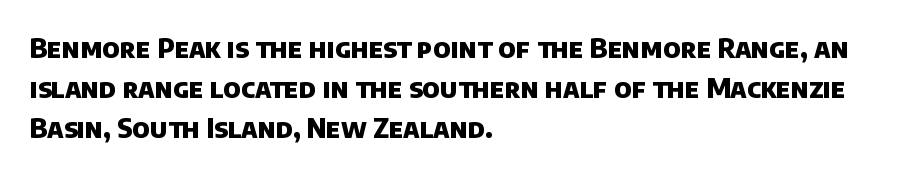
{"bold": "yes", "underline": "no", "align": "left", "line_spacing": "normal", "line_spacing_ratio": 1.48, "letter_spacing": "normal", "letter_spacing_em": 0.0, "glyph_px": 27}
